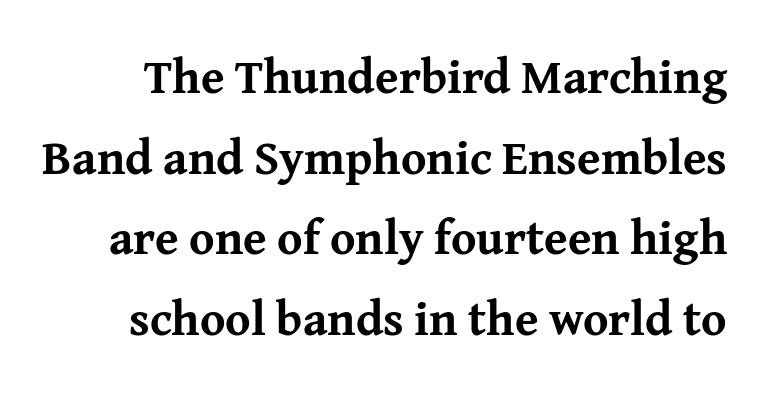
The image shows 48 px bold serif type, upright; set normal line spacing (1.68x), normal letter spacing, not underlined; medium stroke contrast and a medium x-height.
